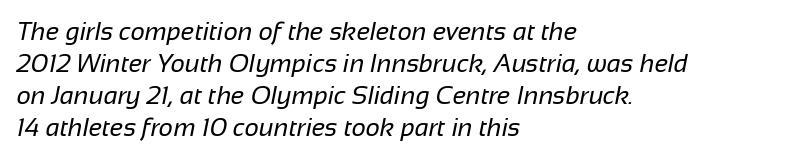
The typeface has the unassuming heft of standard copy or less. Spacing between characters is what you'd get straight out of the box. Short and long lines alike share a common starting point at left. Does the leading feel generous? No, just average.
